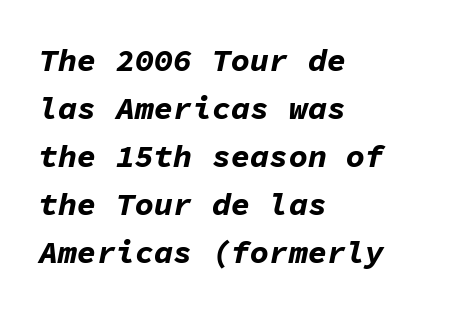
{"italic": "yes", "lean": "right", "slant_degrees": 11, "bold": "yes", "weight": "bold", "width": "normal", "stroke_contrast": "low", "x_height": "medium", "monospaced": "yes", "underline": "no", "align": "left", "line_spacing": "normal", "line_spacing_ratio": 1.5, "letter_spacing": "normal", "letter_spacing_em": 0.0, "glyph_px": 32}
